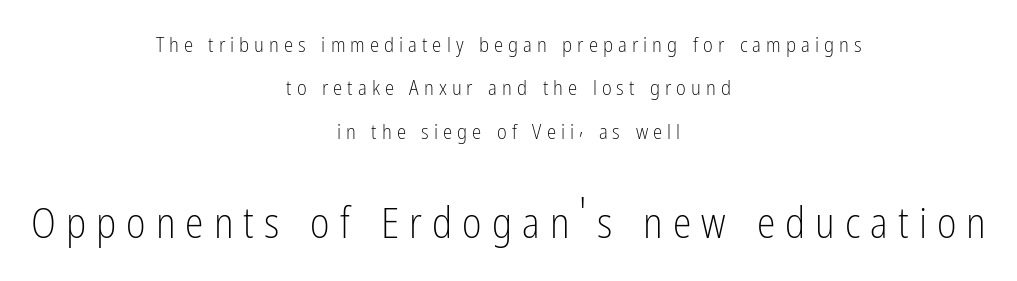
{"serif": "no", "italic": "no", "bold": "no", "weight": "light", "width": "condensed", "stroke_contrast": "low", "x_height": "medium", "monospaced": "no", "underline": "no", "align": "center", "line_spacing": "loose", "line_spacing_ratio": 2.07, "letter_spacing": "wide", "letter_spacing_em": 0.24, "larger_block": "second", "size_ratio": 2.0, "glyph_px": 42}
